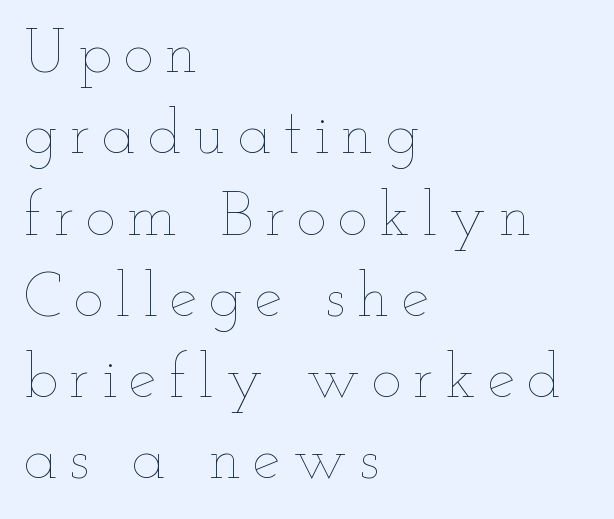
Q: Is the text bold? A: No.
Q: Is the text italic (slanted)? A: No, it is upright.
Q: Is the text underlined? A: No.
Q: How is the paragraph aligned? A: Left-aligned.
Q: Is the spacing between lines tight, normal or loose? A: Normal.
Q: Width (condensed, normal, or wide)? A: Wide.
Q: Stroke contrast? A: Low.
Q: x-height? A: Small.
Q: Monospaced? A: No.
